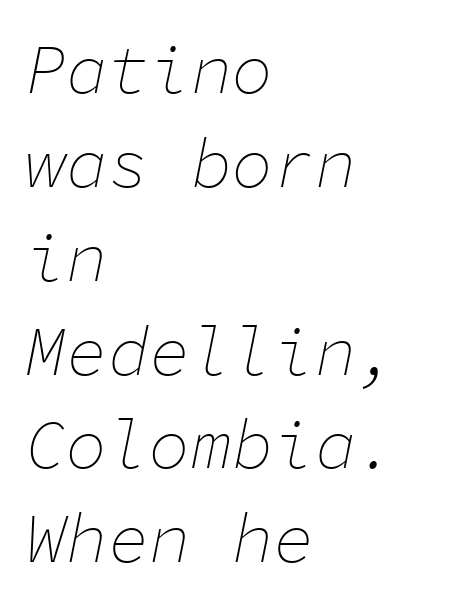
Q: Is the text bold? A: No.
Q: Is the text italic (slanted)? A: Yes, it leans right by about 11 degrees.
Q: Is the text underlined? A: No.
Q: How is the paragraph aligned? A: Left-aligned.
Q: Is the spacing between letters normal or unusually wide? A: Normal.
Q: Is the spacing between lines tight, normal or loose? A: Normal.
Q: Width (condensed, normal, or wide)? A: Normal.
Q: Stroke contrast? A: Low.
Q: x-height? A: Medium.
Q: Monospaced? A: Yes.
